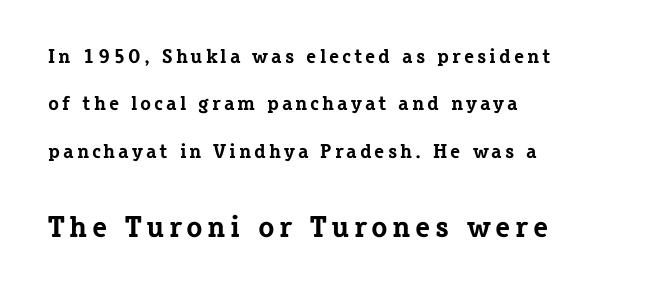
This rendering employs a face with finishing strokes, i.e., a serif. This block would shrink considerably if given ordinary leading; it's expanded now. The emphasis by scale lands on block number two, below. In CSS terms this would be text-align: left. Letters rest on an invisible, unmarked baseline. Do the letters lean? They stand straight.
